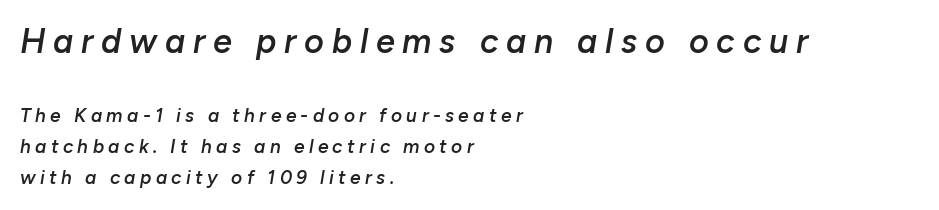
Q: Is the text bold? A: Semi-bold.
Q: Is the text italic (slanted)? A: Yes, it leans right by about 10 degrees.
Q: Is the text underlined? A: No.
Q: How is the paragraph aligned? A: Left-aligned.
Q: Is the spacing between letters normal or unusually wide? A: Unusually wide.
Q: Is the spacing between lines tight, normal or loose? A: Normal.
Q: Which block of text is set in a larger size, the first (top) or the second (bottom)? A: The first (top) one.
Q: Width (condensed, normal, or wide)? A: Normal.
Q: Stroke contrast? A: Low.
Q: x-height? A: Medium.
Q: Monospaced? A: No.
